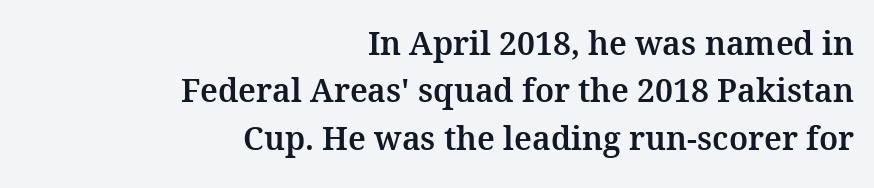
Any mark beneath the type? The region is blank. Style check: upright. Caption: standard tracking, unaltered. Compared with a flush-left layout, this one pins lines to the opposite, right side.
